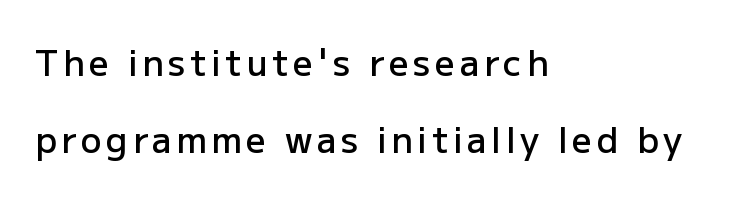
{"serif": "no", "italic": "no", "bold": "semi", "weight": "semibold", "width": "normal", "stroke_contrast": "low", "x_height": "medium", "monospaced": "no", "underline": "no", "align": "left", "line_spacing": "loose", "line_spacing_ratio": 2.19, "glyph_px": 35}
